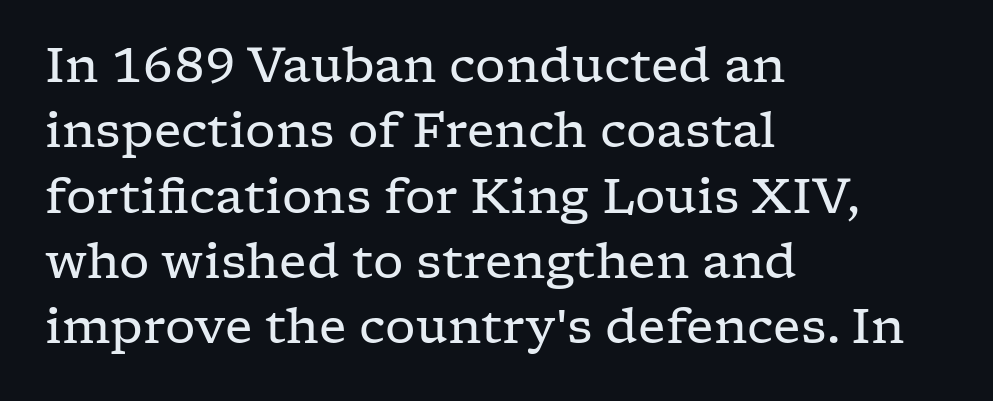
The image shows 48 px regular-weight, wide serif type, upright; set left-aligned, normal line spacing (1.36x), normal letter spacing, not underlined; low stroke contrast and a medium x-height.
